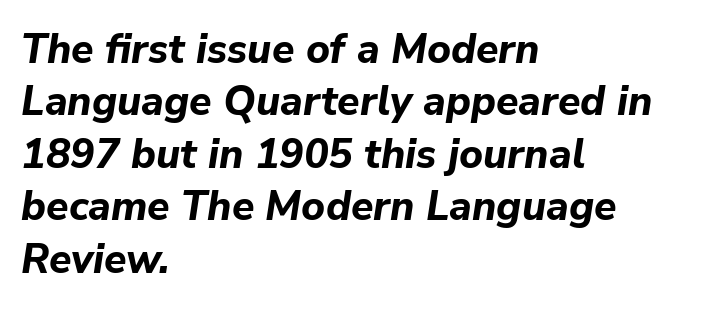
{"italic": "yes", "lean": "right", "slant_degrees": 9, "bold": "yes", "weight": "bold", "width": "normal", "stroke_contrast": "low", "x_height": "medium", "monospaced": "no", "underline": "no", "align": "left", "line_spacing": "normal", "line_spacing_ratio": 1.28, "letter_spacing": "normal", "letter_spacing_em": 0.0, "glyph_px": 41}
